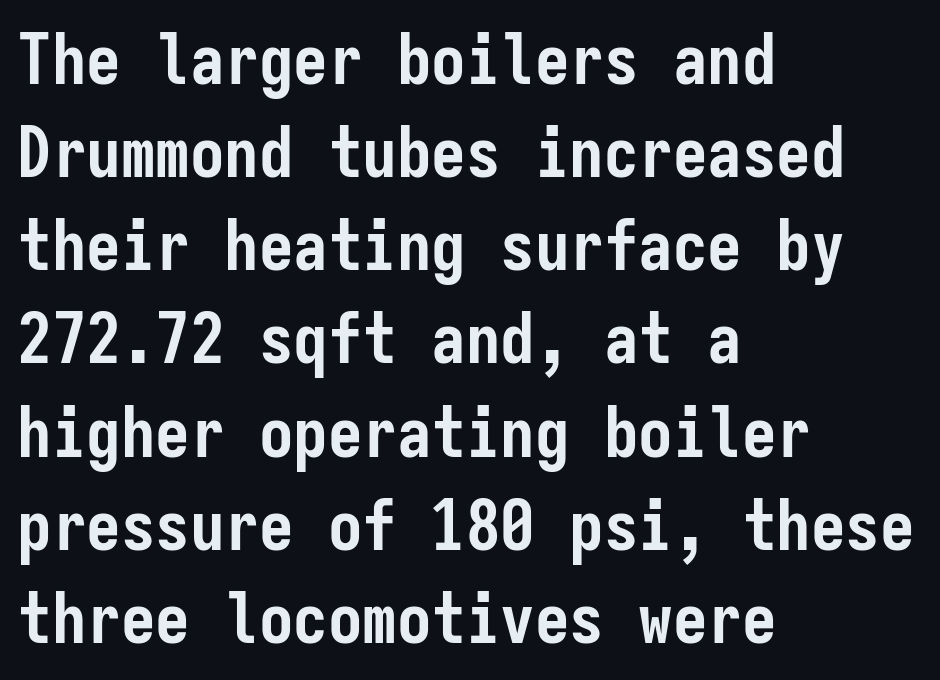
The image shows 69 px semibold, condensed sans-serif type, upright, monospaced; set left-aligned, normal line spacing (1.35x), normal letter spacing, not underlined; low stroke contrast and a medium x-height.
